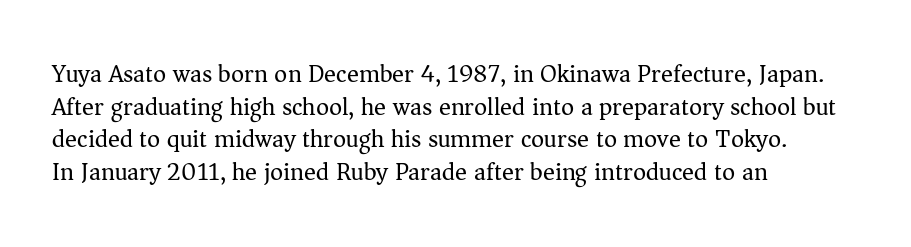
Q: Is the text bold? A: No.
Q: Is the text italic (slanted)? A: No, it is upright.
Q: Is the text underlined? A: No.
Q: How is the paragraph aligned? A: Left-aligned.
Q: Is the spacing between letters normal or unusually wide? A: Normal.
Q: Is the spacing between lines tight, normal or loose? A: Normal.
